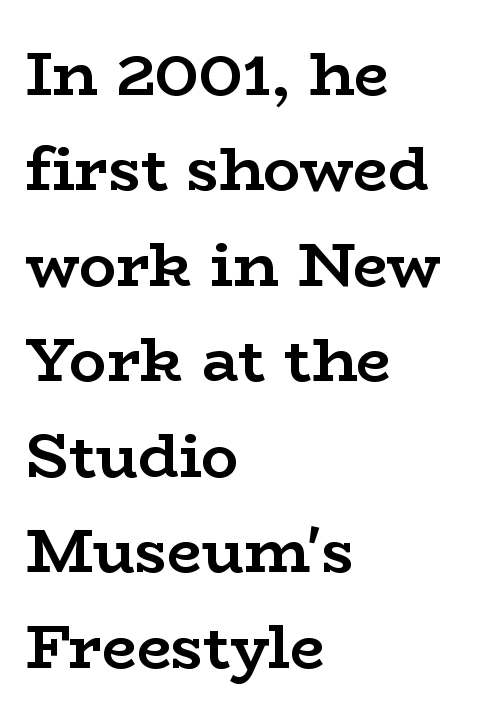
The image shows 62 px semibold, wide serif type, upright; set left-aligned, normal line spacing (1.54x), normal letter spacing, not underlined; low stroke contrast and a medium x-height.
